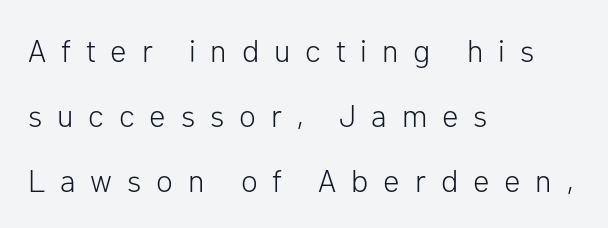
The image shows 31 px light sans-serif type, upright; set left-aligned, loose line spacing (2.09x), unusually wide letter spacing (+0.48 em), not underlined; low stroke contrast and a medium x-height.
